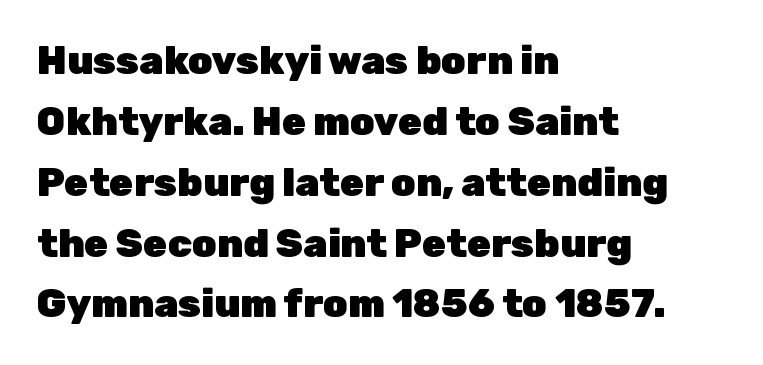
The image shows 39 px heavy sans-serif type, upright; set left-aligned, normal line spacing (1.56x), normal letter spacing, not underlined; low stroke contrast and a medium x-height.
